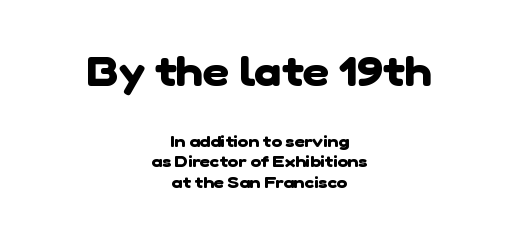
The image shows 41 px heavy sans-serif type; set centered, normal line spacing (1.27x), normal letter spacing, not underlined; the first (top) block is 2.56x larger; low stroke contrast and a medium x-height.
